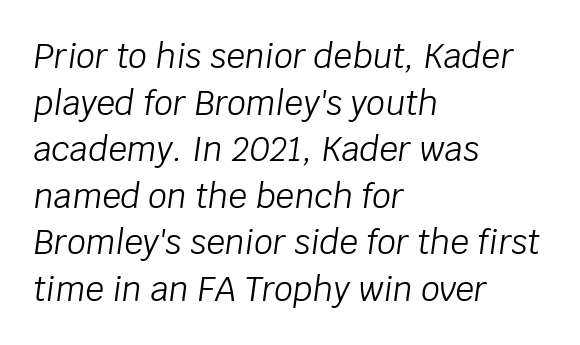
The image shows 33 px light type, italic (leaning right); set left-aligned, normal line spacing (1.41x), normal letter spacing, not underlined; low stroke contrast and a large x-height.
